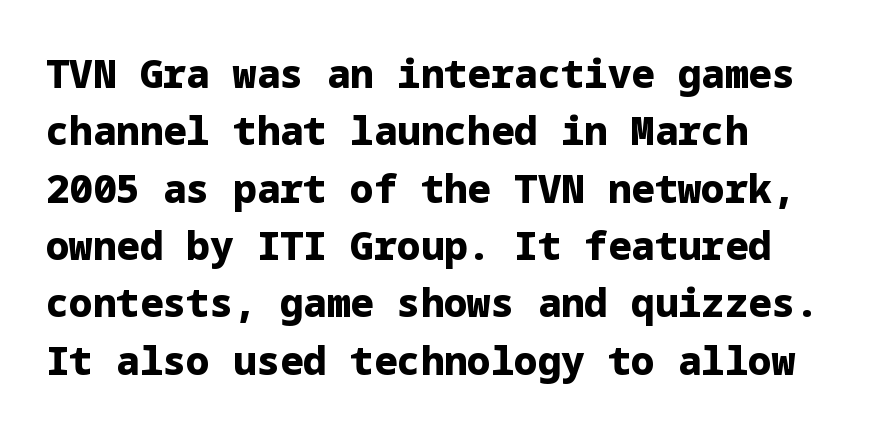
{"serif": "no", "italic": "no", "bold": "yes", "weight": "heavy", "width": "normal", "stroke_contrast": "low", "x_height": "medium", "underline": "no", "align": "left", "line_spacing": "normal", "line_spacing_ratio": 1.47, "letter_spacing": "normal", "letter_spacing_em": 0.0, "glyph_px": 39}
